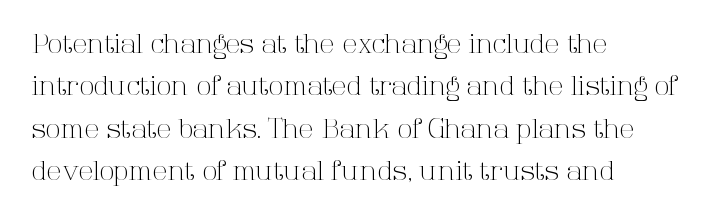
Q: Is the text bold? A: No.
Q: Is the text italic (slanted)? A: No, it is upright.
Q: Is the text underlined? A: No.
Q: How is the paragraph aligned? A: Left-aligned.
Q: Is the spacing between letters normal or unusually wide? A: Normal.
Q: Is the spacing between lines tight, normal or loose? A: Normal.
